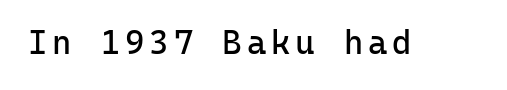
{"serif": "no", "italic": "no", "bold": "no", "weight": "regular", "width": "normal", "stroke_contrast": "low", "x_height": "medium", "monospaced": "yes", "underline": "no", "glyph_px": 33}
